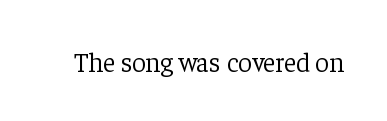
The image shows 27 px text type, upright; set normal letter spacing, not underlined.
